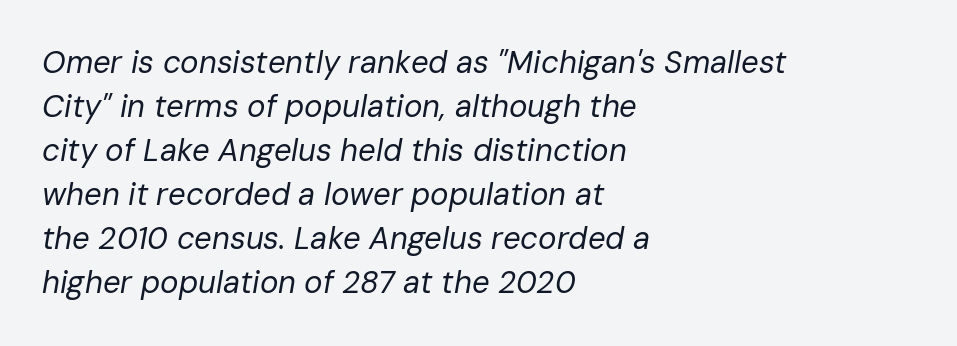
Q: Is the text bold? A: No.
Q: Is the text italic (slanted)? A: Yes, it leans right by about 10 degrees.
Q: Is the text underlined? A: No.
Q: How is the paragraph aligned? A: Left-aligned.
Q: Is the spacing between letters normal or unusually wide? A: Normal.
Q: Is the spacing between lines tight, normal or loose? A: Normal.
Q: Width (condensed, normal, or wide)? A: Normal.
Q: Stroke contrast? A: Low.
Q: x-height? A: Medium.
Q: Monospaced? A: No.
